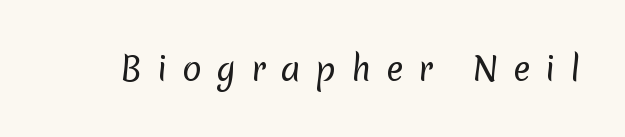
{"serif": "no", "bold": "no", "weight": "regular", "width": "normal", "stroke_contrast": "low", "x_height": "medium", "monospaced": "no", "underline": "no", "letter_spacing": "wide", "letter_spacing_em": 0.46, "glyph_px": 32}
